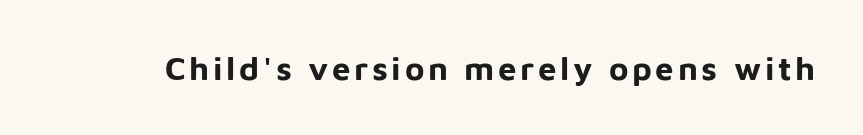
The image shows 33 px bold sans-serif type, upright; set not underlined; low stroke contrast and a medium x-height.
